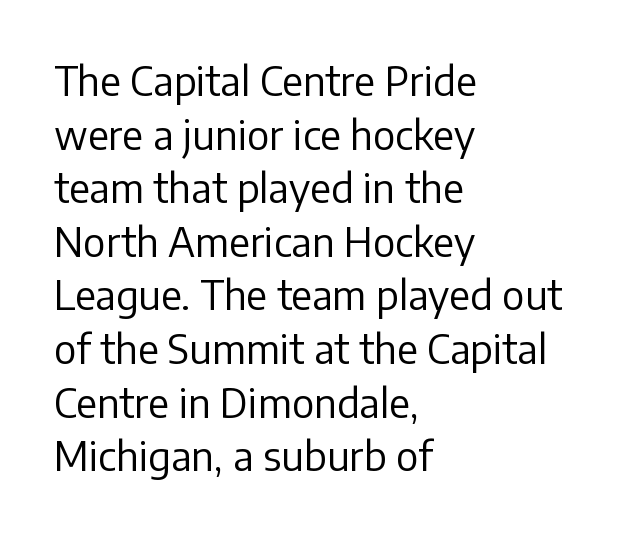
Q: Is the text bold? A: No.
Q: Is the text italic (slanted)? A: No, it is upright.
Q: Is the typeface a serif or a sans-serif typeface? A: Sans-serif.
Q: Is the text underlined? A: No.
Q: How is the paragraph aligned? A: Left-aligned.
Q: Is the spacing between letters normal or unusually wide? A: Normal.
Q: Is the spacing between lines tight, normal or loose? A: Normal.
Q: Width (condensed, normal, or wide)? A: Normal.
Q: Stroke contrast? A: Low.
Q: x-height? A: Medium.
Q: Monospaced? A: No.
